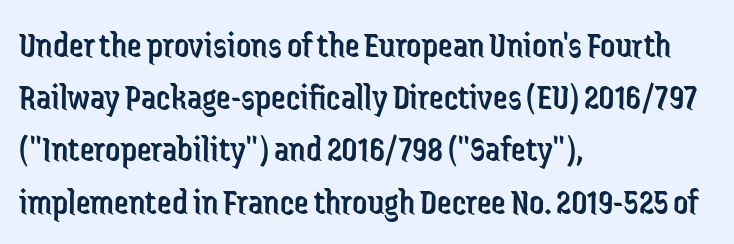
Q: Is the text bold? A: No.
Q: Is the text italic (slanted)? A: No, it is upright.
Q: Is the typeface a serif or a sans-serif typeface? A: Sans-serif.
Q: Is the text underlined? A: No.
Q: How is the paragraph aligned? A: Left-aligned.
Q: Is the spacing between letters normal or unusually wide? A: Normal.
Q: Is the spacing between lines tight, normal or loose? A: Normal.
Q: Width (condensed, normal, or wide)? A: Condensed.
Q: Stroke contrast? A: Low.
Q: x-height? A: Medium.
Q: Monospaced? A: No.
